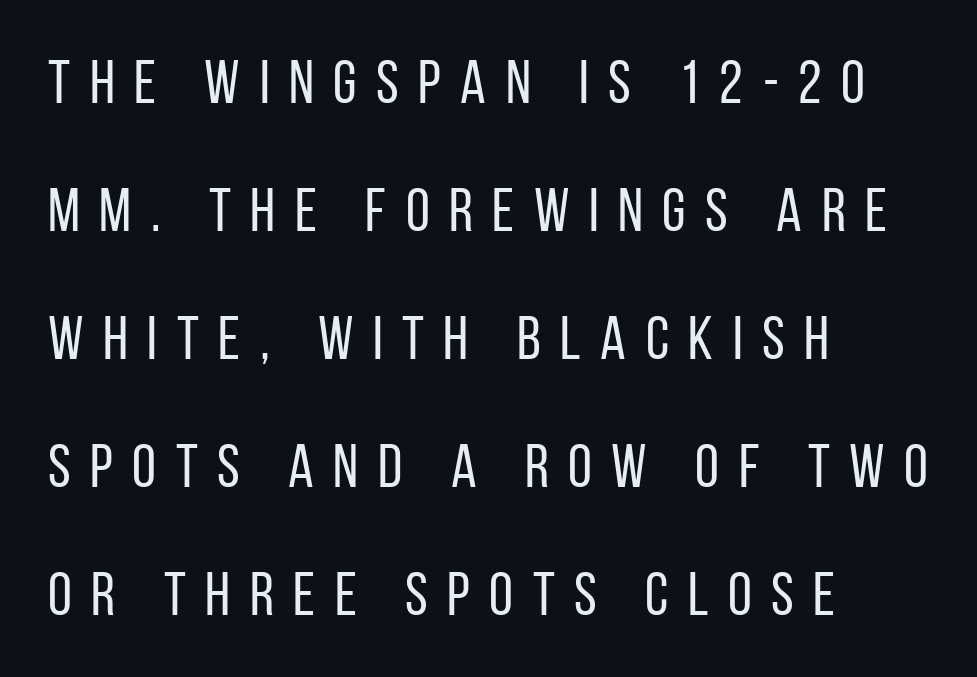
{"serif": "no", "italic": "no", "bold": "no", "weight": "regular", "width": "condensed", "stroke_contrast": "low", "x_height": "large", "monospaced": "no", "underline": "no", "align": "left", "line_spacing": "loose", "line_spacing_ratio": 2.1, "letter_spacing": "wide", "letter_spacing_em": 0.32, "glyph_px": 61}
